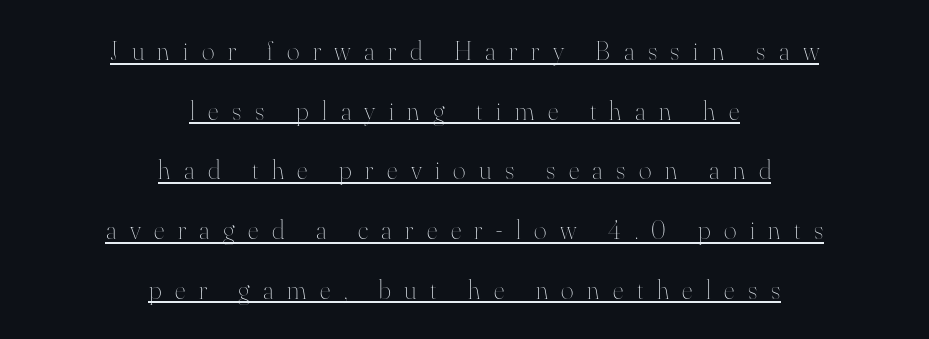
{"italic": "no", "bold": "no", "underline": "yes", "align": "center", "line_spacing": "loose", "line_spacing_ratio": 2.21, "letter_spacing": "wide", "letter_spacing_em": 0.5, "glyph_px": 27}
